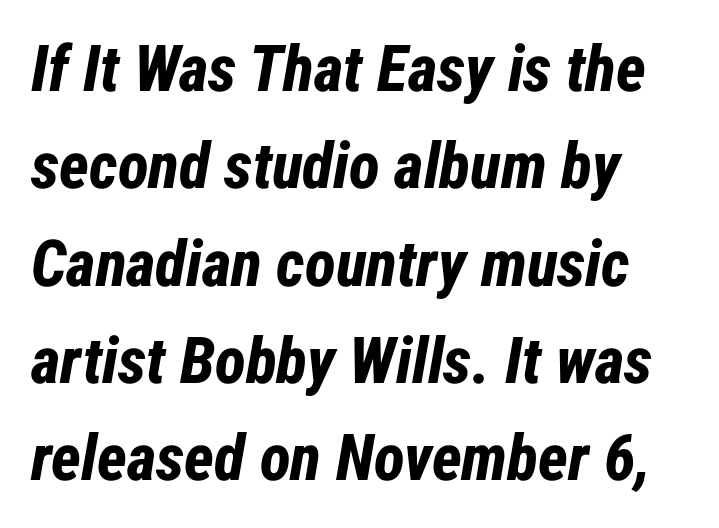
The image shows 64 px bold, condensed type, italic (leaning right); set left-aligned, normal line spacing (1.52x), normal letter spacing, not underlined; low stroke contrast and a medium x-height.
